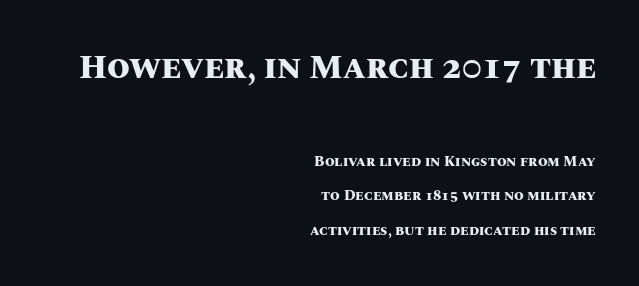
Q: Is the text bold? A: Yes.
Q: Is the text italic (slanted)? A: No, it is upright.
Q: Is the text underlined? A: No.
Q: How is the paragraph aligned? A: Right-aligned.
Q: Is the spacing between letters normal or unusually wide? A: Normal.
Q: Is the spacing between lines tight, normal or loose? A: Loose.
Q: Which block of text is set in a larger size, the first (top) or the second (bottom)? A: The first (top) one.
Q: Width (condensed, normal, or wide)? A: Normal.
Q: Stroke contrast? A: Medium.
Q: x-height? A: Large.
Q: Monospaced? A: No.
